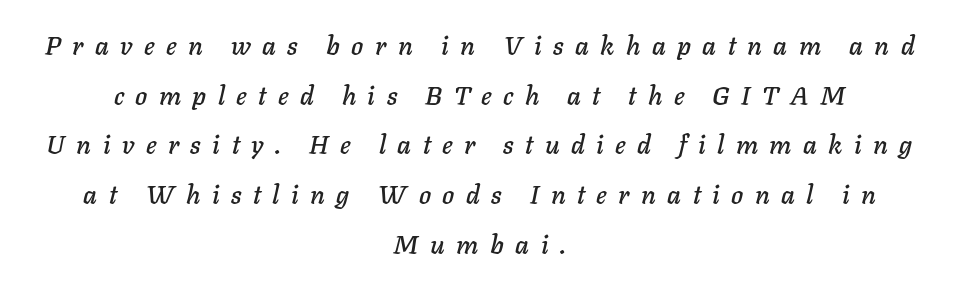
Q: Is the text italic (slanted)? A: Yes, it leans right by about 11 degrees.
Q: Is the text underlined? A: No.
Q: How is the paragraph aligned? A: Centered.
Q: Is the spacing between letters normal or unusually wide? A: Unusually wide.
Q: Is the spacing between lines tight, normal or loose? A: Loose.
